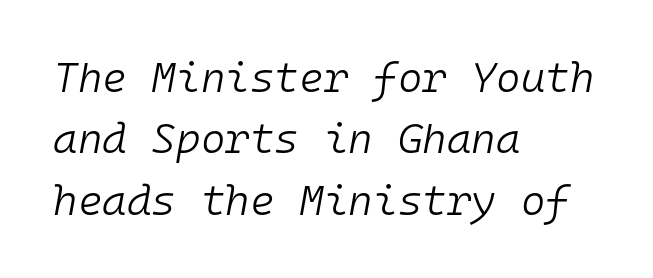
Letters rest on an invisible, unmarked baseline. Slanted lettering throughout. Standard letterfit; no display-style spreading of the glyphs. Heft: none added — not bold. The passage shown stacks its lines at a standard gap.
